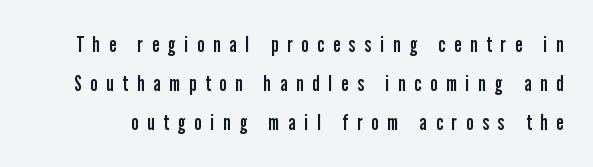
Q: Is the text bold? A: No.
Q: Is the text italic (slanted)? A: No, it is upright.
Q: Is the text underlined? A: No.
Q: Is the spacing between letters normal or unusually wide? A: Unusually wide.
